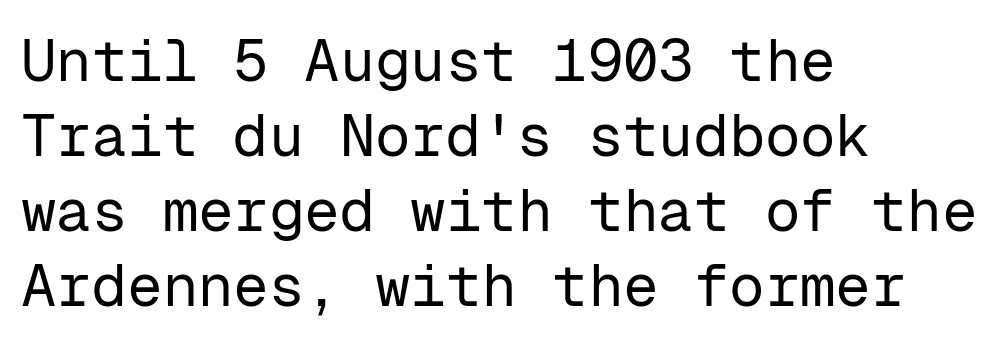
Q: Is the text bold? A: No.
Q: Is the text italic (slanted)? A: No, it is upright.
Q: Is the typeface a serif or a sans-serif typeface? A: Sans-serif.
Q: Is the text underlined? A: No.
Q: How is the paragraph aligned? A: Left-aligned.
Q: Is the spacing between letters normal or unusually wide? A: Normal.
Q: Is the spacing between lines tight, normal or loose? A: Normal.
Q: Width (condensed, normal, or wide)? A: Normal.
Q: Stroke contrast? A: Low.
Q: x-height? A: Medium.
Q: Monospaced? A: Yes.
